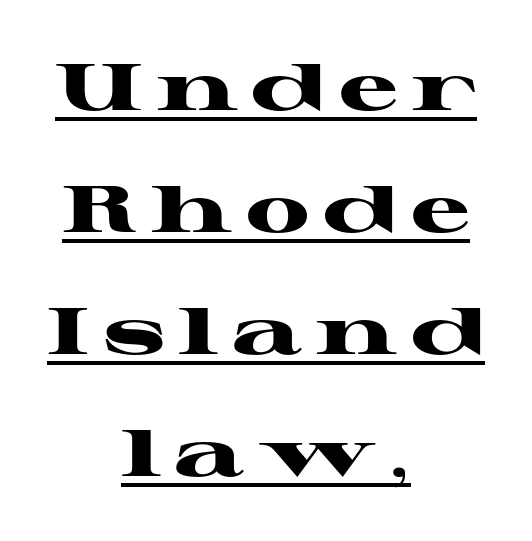
The characters display serif detailing at their extremities. Proportional: the letters do not fall into vertical columns. Ascenders rise straight up at ninety degrees. The tracking reads as deliberately expanded to a designer's eye. These lines carry a lot of weight — the face is fully bold. The rendering positions every line midway between the sides.
